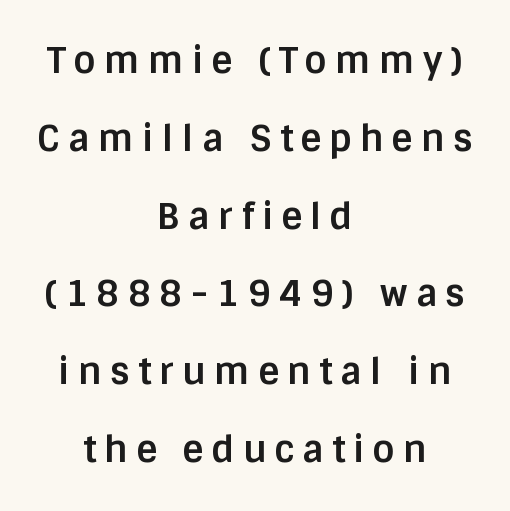
Short note: letters widely spaced. Unlike italic type, these characters show no tilt at all. Students, this is bold: see how much ink each stroke carries. Is this a fixed-width face? No — the glyphs have proportional, varying widths. A typesetter would call this leading open, well beyond the default. The zone under the glyphs is completely vacant.
